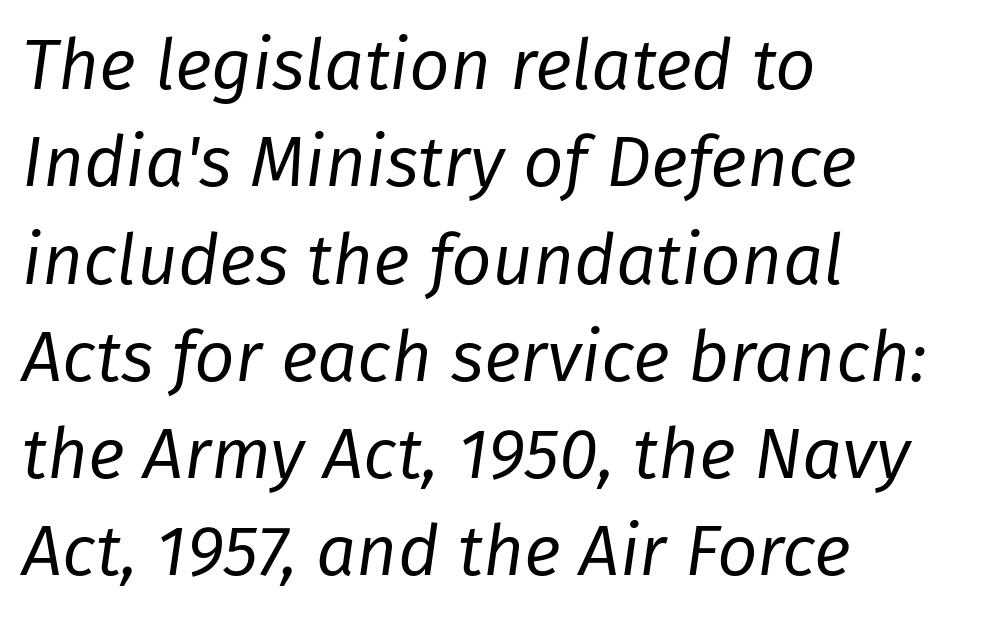
The image shows 71 px regular-weight type, italic (leaning right); set left-aligned, normal line spacing (1.37x), normal letter spacing, not underlined; low stroke contrast and a medium x-height.
